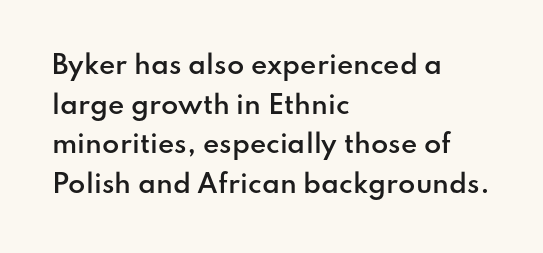
Q: Is the text bold? A: Semi-bold.
Q: Is the text italic (slanted)? A: No, it is upright.
Q: Is the text underlined? A: No.
Q: How is the paragraph aligned? A: Left-aligned.
Q: Is the spacing between letters normal or unusually wide? A: Normal.
Q: Is the spacing between lines tight, normal or loose? A: Normal.
